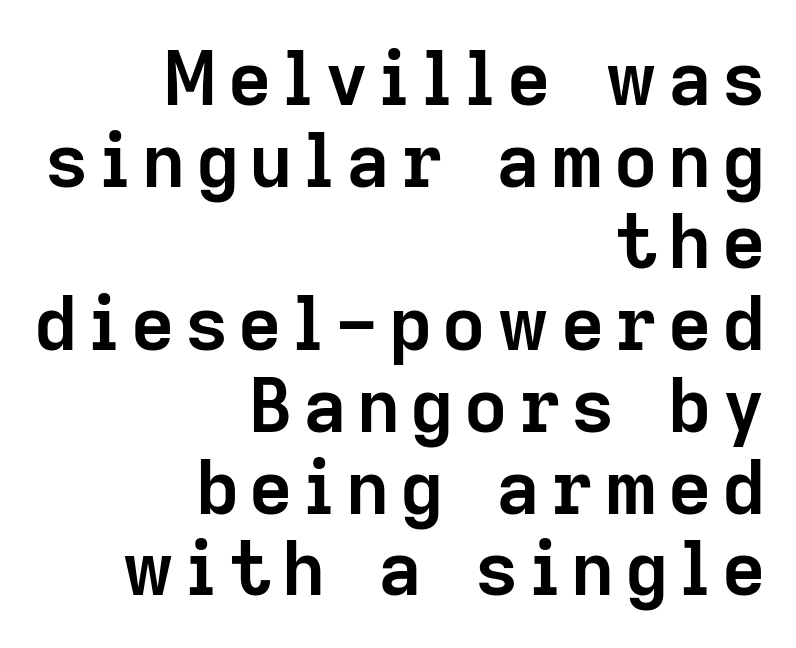
The leading is snug, giving the passage a crowded texture. Examine the stroke ends and you'll find no serifs. Only glyphs here, with clear space below each row. The letters advance in unequal steps, a hallmark of proportional type. Casual observation: everything's shoved over to the right.
